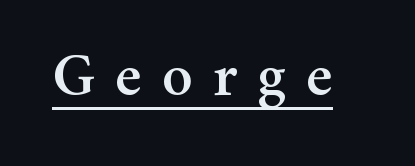
The image shows 61 px serif type, upright; set unusually wide letter spacing (+0.33 em), underlined; medium stroke contrast and a medium x-height.
